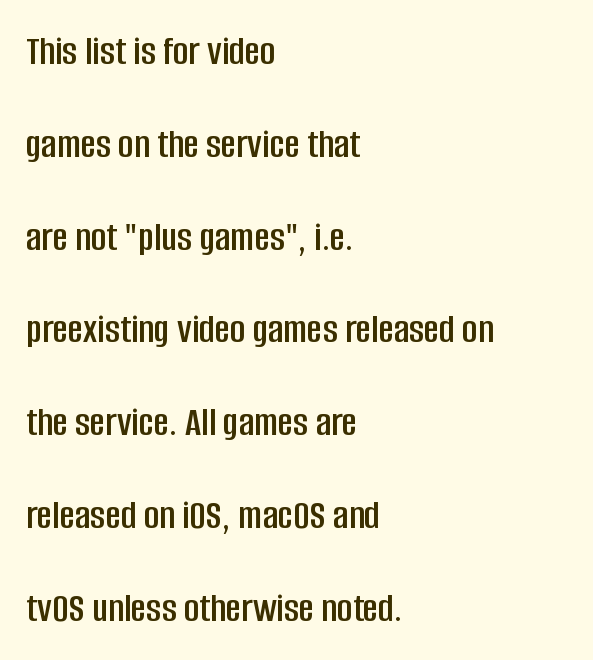
Q: Is the text italic (slanted)? A: No, it is upright.
Q: Is the typeface a serif or a sans-serif typeface? A: Sans-serif.
Q: Is the text underlined? A: No.
Q: How is the paragraph aligned? A: Left-aligned.
Q: Is the spacing between letters normal or unusually wide? A: Normal.
Q: Is the spacing between lines tight, normal or loose? A: Loose.
Q: Width (condensed, normal, or wide)? A: Condensed.
Q: Stroke contrast? A: Low.
Q: x-height? A: Large.
Q: Monospaced? A: No.
